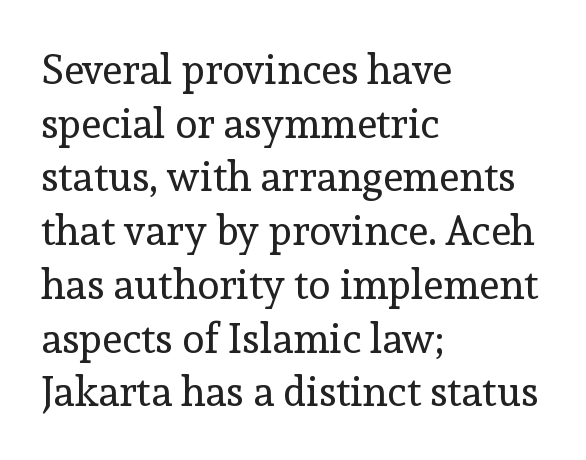
Q: Is the text bold? A: No.
Q: Is the text italic (slanted)? A: No, it is upright.
Q: Is the typeface a serif or a sans-serif typeface? A: Serif.
Q: Is the text underlined? A: No.
Q: How is the paragraph aligned? A: Left-aligned.
Q: Is the spacing between letters normal or unusually wide? A: Normal.
Q: Is the spacing between lines tight, normal or loose? A: Normal.
Q: Width (condensed, normal, or wide)? A: Normal.
Q: x-height? A: Medium.
Q: Monospaced? A: No.
